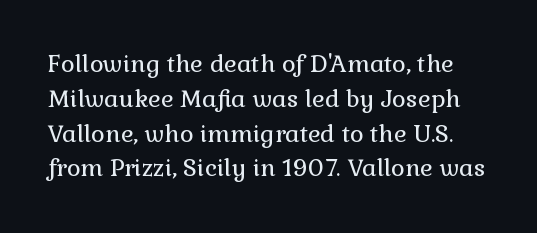
{"italic": "no", "bold": "no", "underline": "no", "line_spacing": "normal", "line_spacing_ratio": 1.45, "letter_spacing": "normal", "letter_spacing_em": 0.0, "glyph_px": 24}
